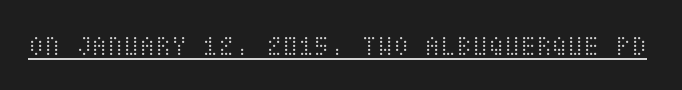
The image shows 29 px light, condensed type, upright; set normal letter spacing, underlined; medium stroke contrast and a large x-height.
